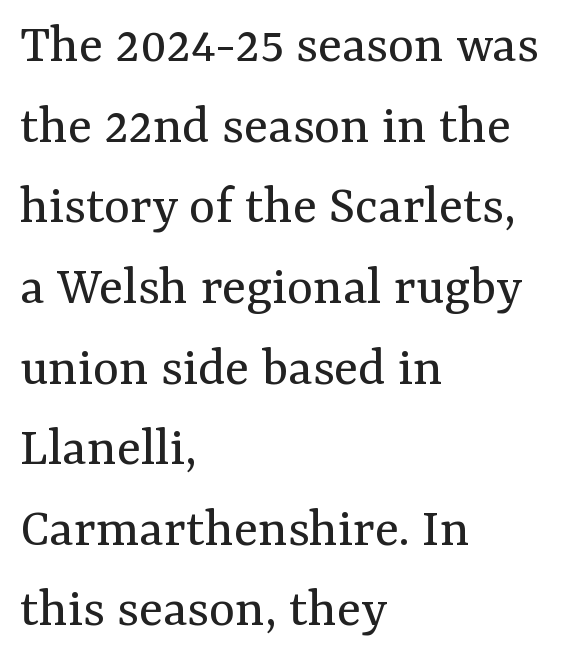
Q: Is the text bold? A: No.
Q: Is the text italic (slanted)? A: No, it is upright.
Q: Is the typeface a serif or a sans-serif typeface? A: Serif.
Q: Is the text underlined? A: No.
Q: How is the paragraph aligned? A: Left-aligned.
Q: Is the spacing between letters normal or unusually wide? A: Normal.
Q: Is the spacing between lines tight, normal or loose? A: Normal.
Q: Width (condensed, normal, or wide)? A: Normal.
Q: Stroke contrast? A: Medium.
Q: x-height? A: Medium.
Q: Monospaced? A: No.
